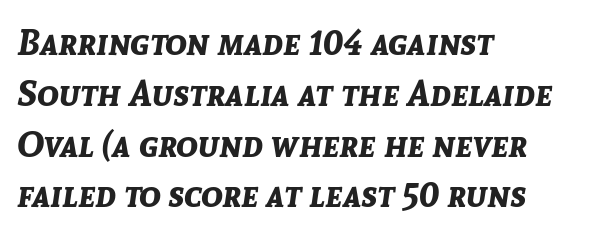
The image shows 36 px bold type, italic (leaning right); set left-aligned, normal line spacing (1.41x), normal letter spacing, not underlined; low stroke contrast and a medium x-height.
